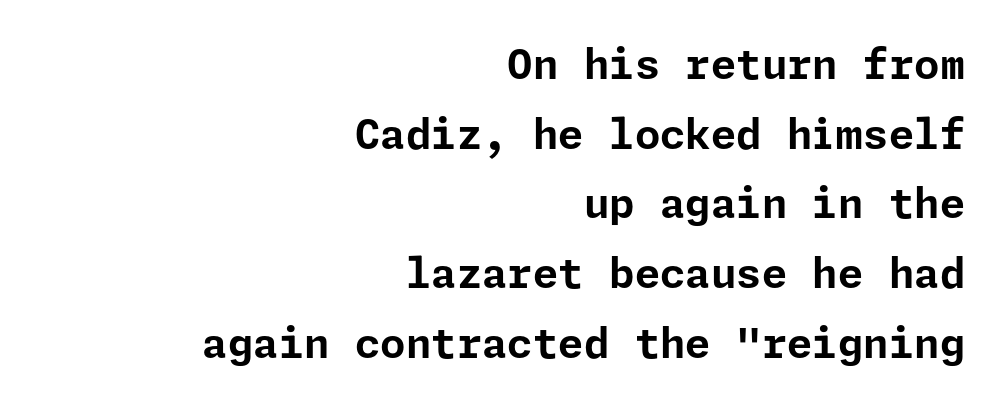
{"serif": "no", "italic": "no", "bold": "yes", "weight": "bold", "width": "normal", "stroke_contrast": "low", "x_height": "medium", "underline": "no", "align": "right", "line_spacing": "normal", "line_spacing_ratio": 1.7, "letter_spacing": "normal", "letter_spacing_em": 0.0, "glyph_px": 41}
